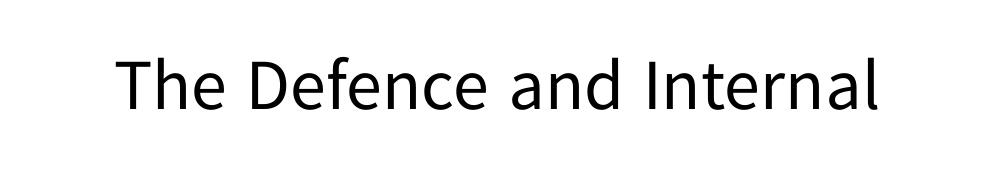
Compared with a typical body face, this is equally light or lighter still. This sample has the flowing, uneven cadence of proportional lettering. No italicization has been applied; the sample stays upright. Letterform terminals end flat and unadorned throughout the passage. The foot of each line stays bare and open.
